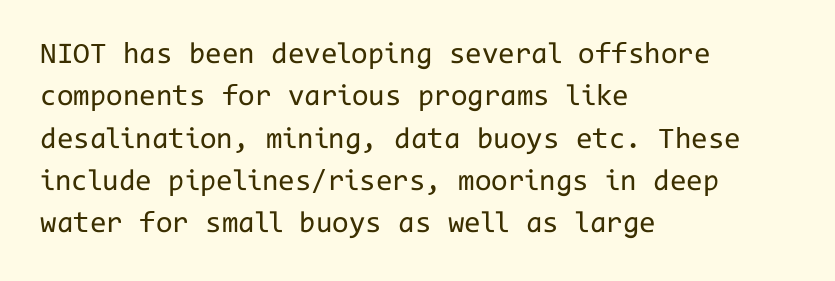
Clear beneath every line of the passage. The characters display no serif detailing; their extremities are plain. These lines are set flush left with a ragged right edge. Rows of type keep a routine distance in the vertical direction. Italic: no, the glyphs are upright roman.
